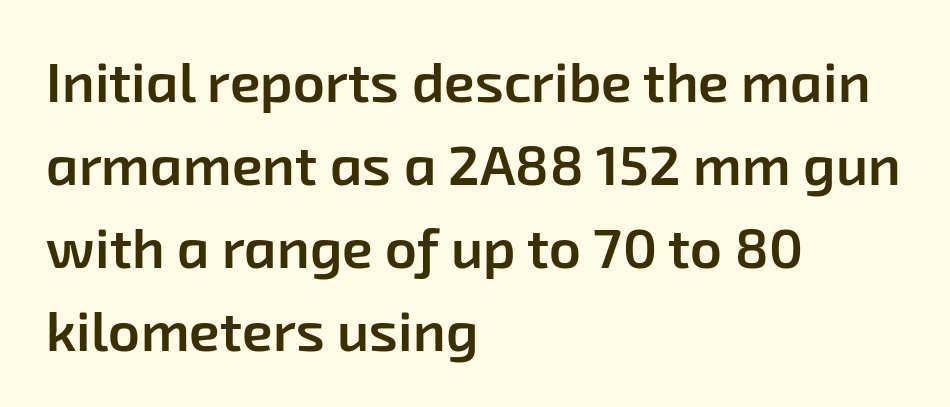
{"serif": "no", "bold": "semi", "weight": "semibold", "width": "normal", "stroke_contrast": "low", "x_height": "medium", "monospaced": "no", "underline": "no", "align": "left", "line_spacing": "normal", "line_spacing_ratio": 1.48, "letter_spacing": "normal", "letter_spacing_em": 0.0, "glyph_px": 56}
